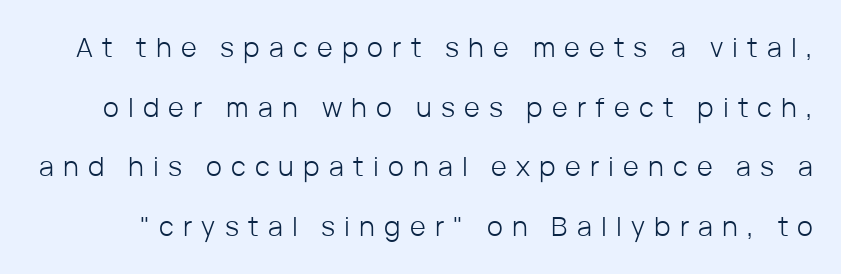
{"italic": "no", "bold": "no", "underline": "no", "line_spacing": "loose", "line_spacing_ratio": 2.21, "letter_spacing": "wide", "letter_spacing_em": 0.34, "glyph_px": 27}
